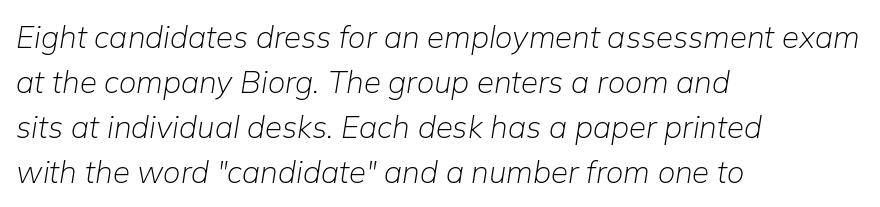
{"italic": "yes", "lean": "right", "slant_degrees": 9, "bold": "no", "weight": "light", "width": "normal", "stroke_contrast": "low", "x_height": "medium", "monospaced": "no", "underline": "no", "align": "left", "line_spacing": "normal", "line_spacing_ratio": 1.45, "letter_spacing": "normal", "letter_spacing_em": 0.0, "glyph_px": 31}
